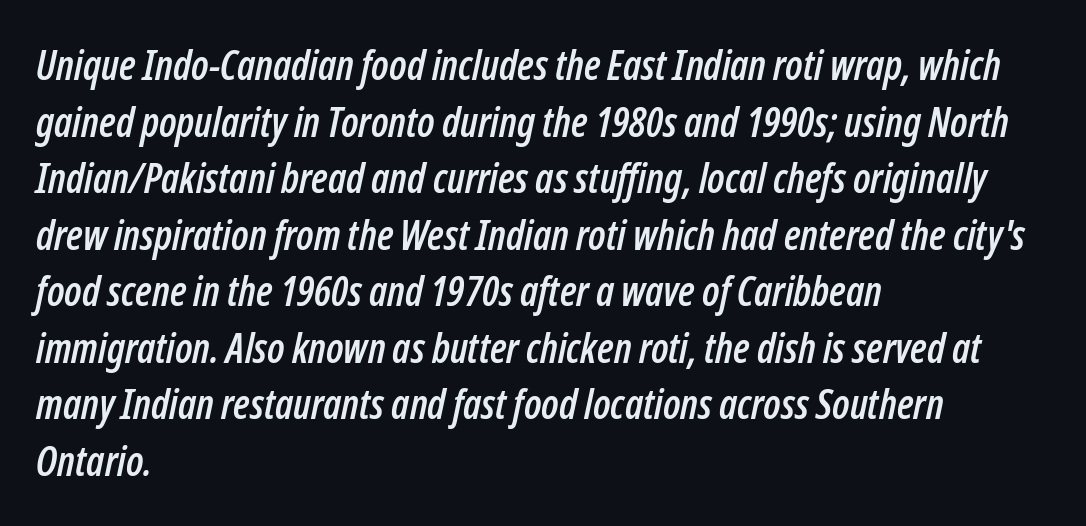
{"italic": "yes", "lean": "right", "slant_degrees": 12, "width": "condensed", "stroke_contrast": "low", "x_height": "medium", "monospaced": "no", "underline": "no", "align": "left", "line_spacing": "normal", "line_spacing_ratio": 1.38, "letter_spacing": "normal", "letter_spacing_em": 0.0, "glyph_px": 41}
